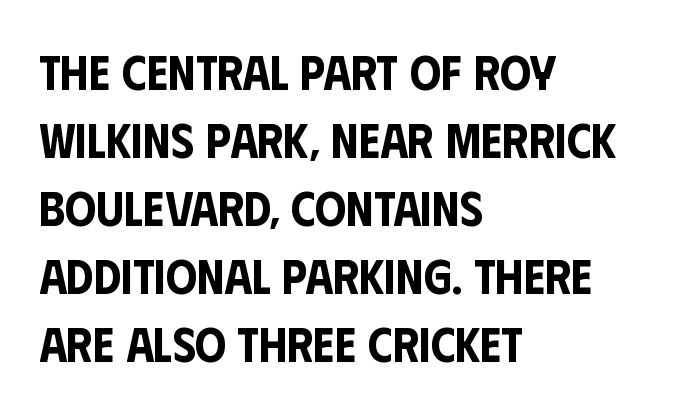
Q: Is the text italic (slanted)? A: No, it is upright.
Q: Is the typeface a serif or a sans-serif typeface? A: Sans-serif.
Q: Is the text underlined? A: No.
Q: How is the paragraph aligned? A: Left-aligned.
Q: Is the spacing between letters normal or unusually wide? A: Normal.
Q: Is the spacing between lines tight, normal or loose? A: Normal.
Q: Width (condensed, normal, or wide)? A: Condensed.
Q: Stroke contrast? A: Low.
Q: x-height? A: Large.
Q: Monospaced? A: No.
